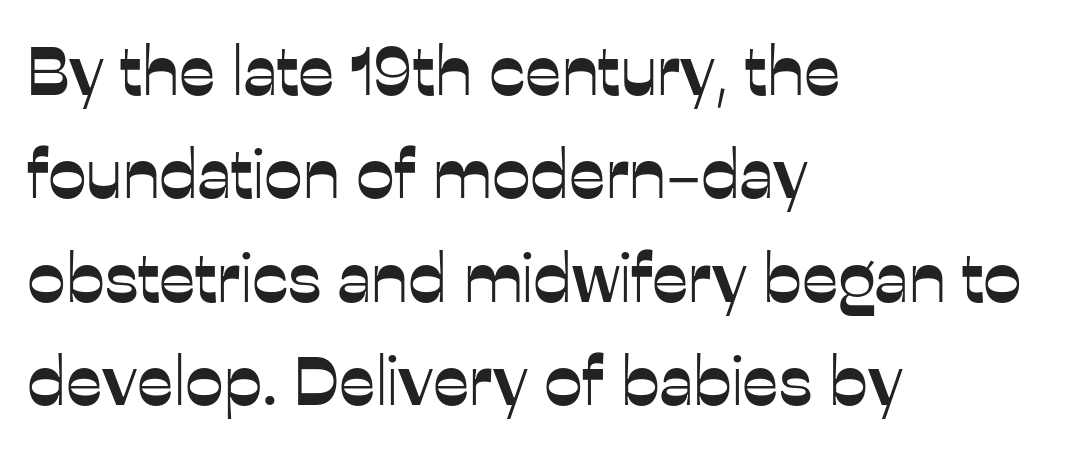
{"serif": "no", "italic": "no", "width": "normal", "stroke_contrast": "low", "x_height": "medium", "monospaced": "no", "underline": "no", "align": "left", "line_spacing": "normal", "line_spacing_ratio": 1.5, "letter_spacing": "normal", "letter_spacing_em": 0.0, "glyph_px": 69}
